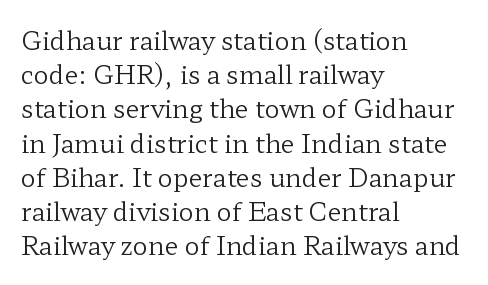
Q: Is the text bold? A: No.
Q: Is the text italic (slanted)? A: No, it is upright.
Q: Is the text underlined? A: No.
Q: How is the paragraph aligned? A: Left-aligned.
Q: Is the spacing between letters normal or unusually wide? A: Normal.
Q: Is the spacing between lines tight, normal or loose? A: Normal.
